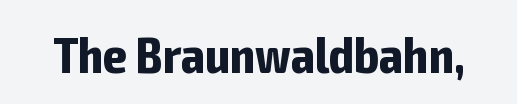
The image shows 51 px bold, condensed sans-serif type, upright; set normal letter spacing, not underlined; low stroke contrast and a medium x-height.
